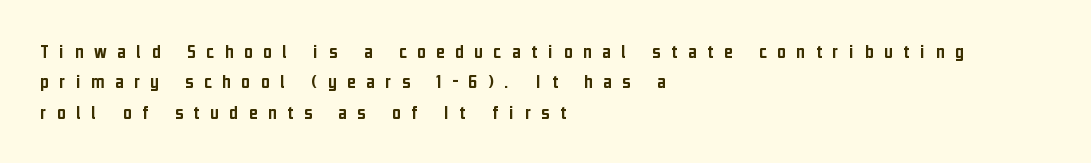
{"italic": "no", "underline": "no", "align": "left", "line_spacing": "normal", "line_spacing_ratio": 1.45, "letter_spacing": "wide", "letter_spacing_em": 0.5, "glyph_px": 21}
